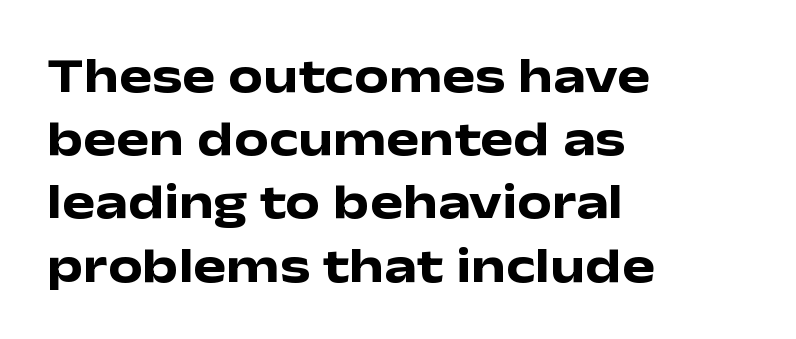
Q: Is the text bold? A: Yes.
Q: Is the text italic (slanted)? A: No, it is upright.
Q: Is the typeface a serif or a sans-serif typeface? A: Sans-serif.
Q: Is the text underlined? A: No.
Q: How is the paragraph aligned? A: Left-aligned.
Q: Is the spacing between letters normal or unusually wide? A: Normal.
Q: Is the spacing between lines tight, normal or loose? A: Normal.
Q: Width (condensed, normal, or wide)? A: Wide.
Q: Stroke contrast? A: Low.
Q: x-height? A: Medium.
Q: Monospaced? A: No.
